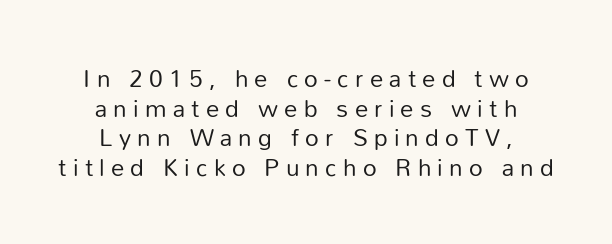
The strokes carry an ordinary text weight at most. A clean baseline with only descenders dipping below it. The specimen reads as upright at a glance. Line starts and ends both wander, symmetrically. This sample uses expanded letter spacing, leaving extra air between glyphs.
